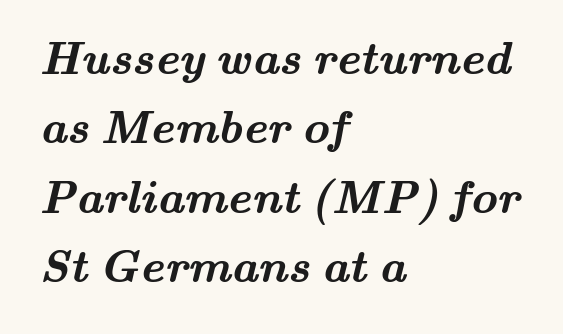
Q: Is the text bold? A: Yes.
Q: Is the typeface a serif or a sans-serif typeface? A: Serif.
Q: Is the text underlined? A: No.
Q: How is the paragraph aligned? A: Left-aligned.
Q: Is the spacing between letters normal or unusually wide? A: Normal.
Q: Is the spacing between lines tight, normal or loose? A: Normal.
Q: Width (condensed, normal, or wide)? A: Wide.
Q: Stroke contrast? A: Medium.
Q: x-height? A: Small.
Q: Monospaced? A: No.
